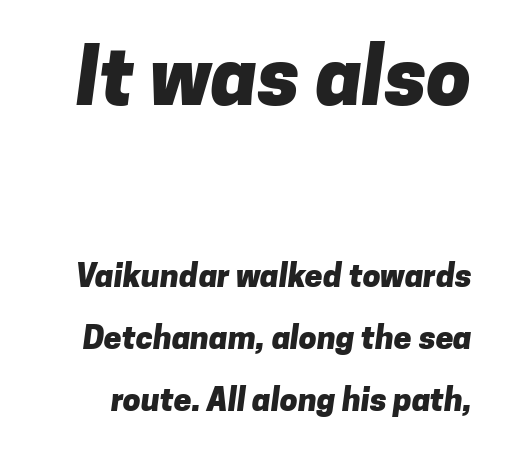
Q: Is the text bold? A: Yes.
Q: Is the typeface a serif or a sans-serif typeface? A: Sans-serif.
Q: Is the text underlined? A: No.
Q: Is the spacing between letters normal or unusually wide? A: Normal.
Q: Is the spacing between lines tight, normal or loose? A: Loose.
Q: Which block of text is set in a larger size, the first (top) or the second (bottom)? A: The first (top) one.
Q: Width (condensed, normal, or wide)? A: Normal.
Q: Stroke contrast? A: Low.
Q: x-height? A: Medium.
Q: Monospaced? A: No.
